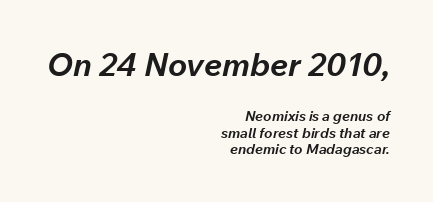
Q: Is the text bold? A: Yes.
Q: Is the text italic (slanted)? A: Yes, it leans right by about 12 degrees.
Q: Is the text underlined? A: No.
Q: How is the paragraph aligned? A: Right-aligned.
Q: Is the spacing between letters normal or unusually wide? A: Normal.
Q: Which block of text is set in a larger size, the first (top) or the second (bottom)? A: The first (top) one.
Q: Width (condensed, normal, or wide)? A: Normal.
Q: Stroke contrast? A: Low.
Q: x-height? A: Medium.
Q: Monospaced? A: No.
